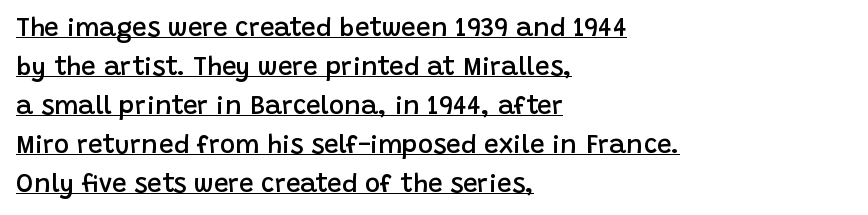
Q: Is the text bold? A: Semi-bold.
Q: Is the text italic (slanted)? A: No, it is upright.
Q: Is the text underlined? A: Yes.
Q: How is the paragraph aligned? A: Left-aligned.
Q: Is the spacing between letters normal or unusually wide? A: Normal.
Q: Is the spacing between lines tight, normal or loose? A: Normal.
